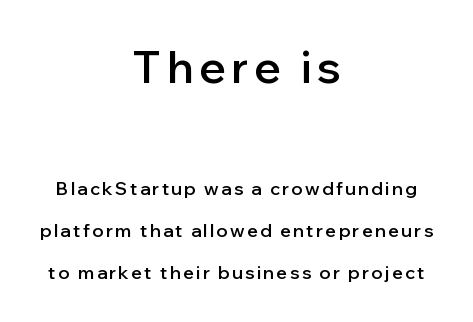
Q: Is the text bold? A: Semi-bold.
Q: Is the text italic (slanted)? A: No, it is upright.
Q: Is the typeface a serif or a sans-serif typeface? A: Sans-serif.
Q: Is the text underlined? A: No.
Q: How is the paragraph aligned? A: Centered.
Q: Is the spacing between lines tight, normal or loose? A: Loose.
Q: Which block of text is set in a larger size, the first (top) or the second (bottom)? A: The first (top) one.
Q: Width (condensed, normal, or wide)? A: Normal.
Q: Stroke contrast? A: Low.
Q: x-height? A: Medium.
Q: Monospaced? A: No.
